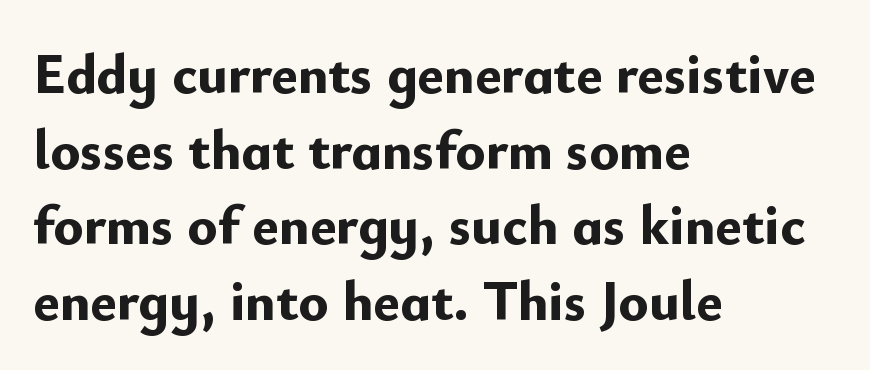
{"serif": "no", "italic": "no", "bold": "yes", "weight": "bold", "width": "normal", "stroke_contrast": "low", "x_height": "small", "monospaced": "no", "underline": "no", "align": "left", "line_spacing": "normal", "line_spacing_ratio": 1.35, "letter_spacing": "normal", "letter_spacing_em": 0.0, "glyph_px": 56}
